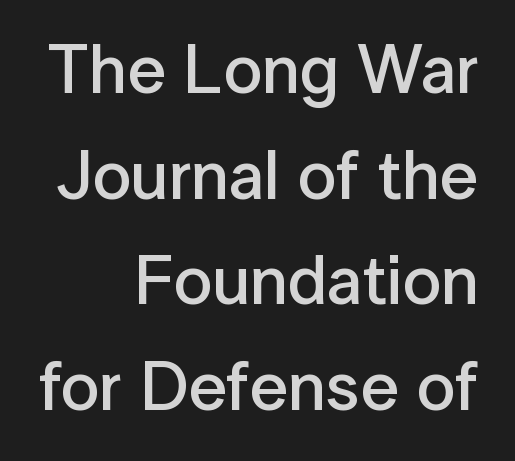
Q: Is the text bold? A: Semi-bold.
Q: Is the text italic (slanted)? A: No, it is upright.
Q: Is the typeface a serif or a sans-serif typeface? A: Sans-serif.
Q: Is the text underlined? A: No.
Q: How is the paragraph aligned? A: Right-aligned.
Q: Is the spacing between letters normal or unusually wide? A: Normal.
Q: Is the spacing between lines tight, normal or loose? A: Normal.
Q: Width (condensed, normal, or wide)? A: Normal.
Q: Stroke contrast? A: Low.
Q: x-height? A: Medium.
Q: Monospaced? A: No.
